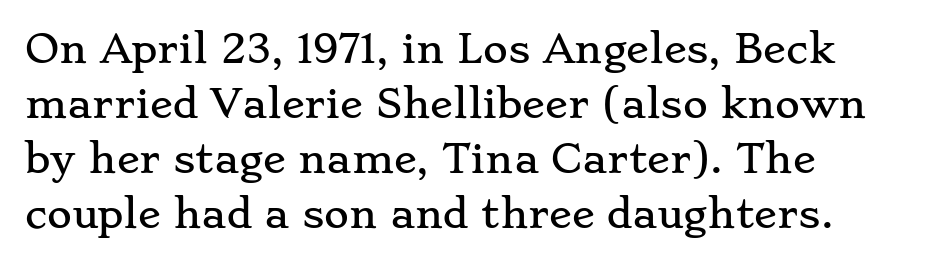
The image shows 38 px wide serif type, upright; set left-aligned, normal line spacing (1.45x), normal letter spacing, not underlined; low stroke contrast and a small x-height.
